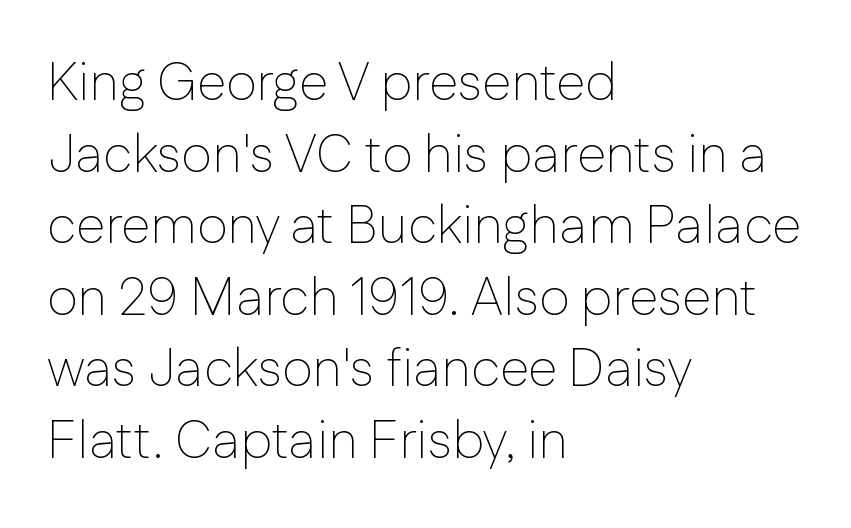
{"serif": "no", "italic": "no", "bold": "no", "weight": "thin", "width": "normal", "stroke_contrast": "low", "x_height": "medium", "monospaced": "no", "underline": "no", "align": "left", "line_spacing": "normal", "line_spacing_ratio": 1.35, "letter_spacing": "normal", "letter_spacing_em": 0.0, "glyph_px": 53}
